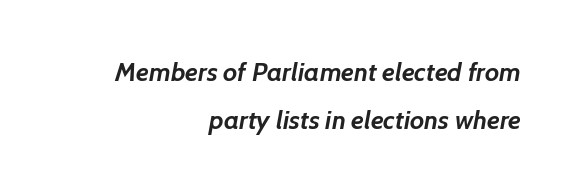
{"bold": "yes", "underline": "no", "align": "right", "line_spacing_ratio": 1.84, "letter_spacing": "normal", "letter_spacing_em": 0.0, "glyph_px": 26}
